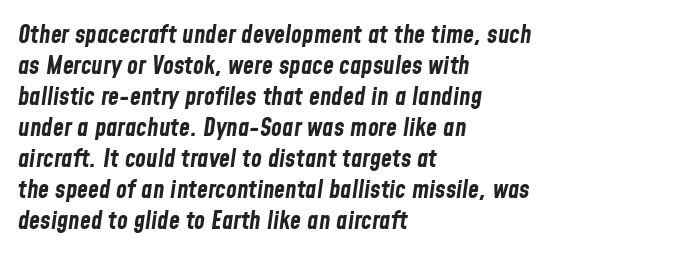
The image shows 25 px bold type, italic (leaning right); set left-aligned, line spacing 1.24x, normal letter spacing, not underlined.
